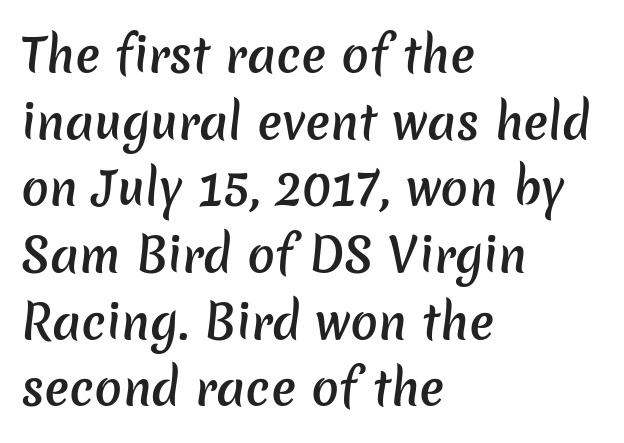
{"serif": "no", "bold": "semi", "weight": "semibold", "width": "normal", "stroke_contrast": "low", "x_height": "medium", "monospaced": "no", "underline": "no", "align": "left", "line_spacing": "normal", "line_spacing_ratio": 1.45, "letter_spacing": "normal", "letter_spacing_em": 0.0, "glyph_px": 46}
